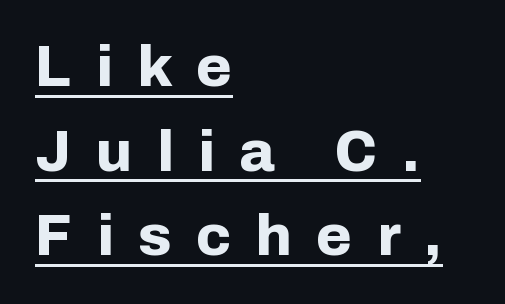
The image shows 58 px bold sans-serif type, upright; set left-aligned, normal line spacing (1.46x), unusually wide letter spacing (+0.42 em), underlined; low stroke contrast and a medium x-height.
